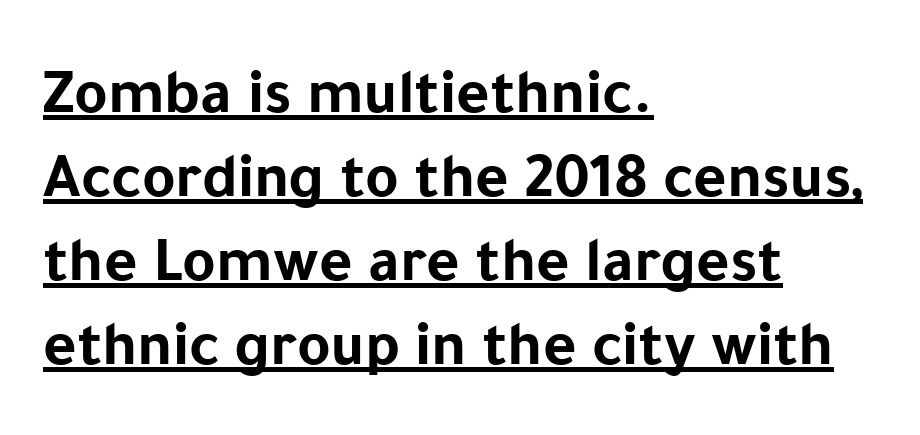
The image shows 64 px bold sans-serif type, upright; set left-aligned, normal line spacing (1.31x), normal letter spacing, underlined; low stroke contrast and a medium x-height.
